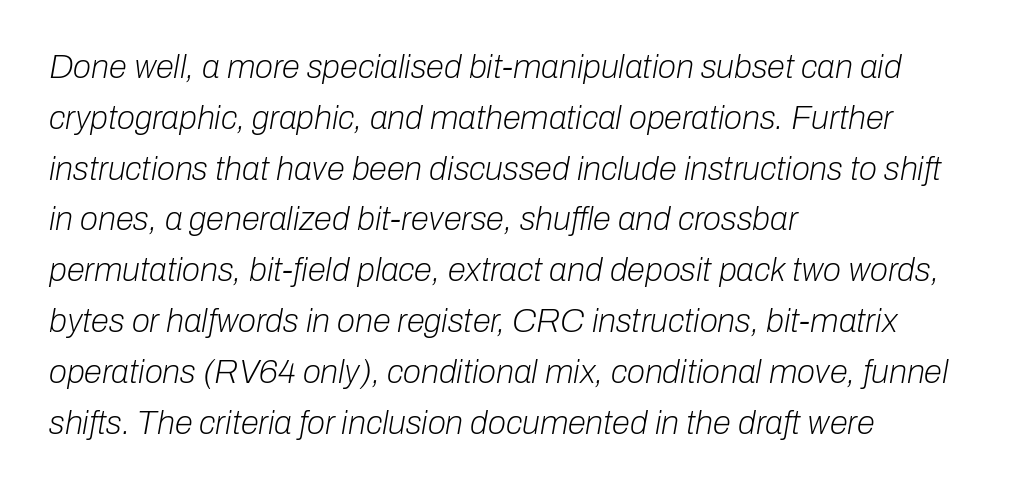
Q: Is the text bold? A: No.
Q: Is the text italic (slanted)? A: Yes, it leans right by about 10 degrees.
Q: Is the text underlined? A: No.
Q: How is the paragraph aligned? A: Left-aligned.
Q: Is the spacing between letters normal or unusually wide? A: Normal.
Q: Is the spacing between lines tight, normal or loose? A: Normal.
Q: Width (condensed, normal, or wide)? A: Normal.
Q: Stroke contrast? A: Low.
Q: x-height? A: Medium.
Q: Monospaced? A: No.
